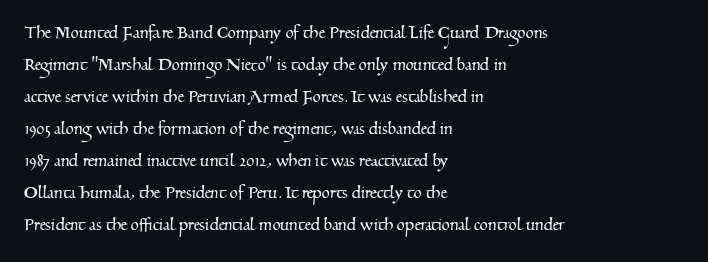
Quick note: interline space is typical. If you drew a ruler down the left edge, every line would touch it. Here the glyphs are tracked normally, forming tight word shapes. Words float on clear page, feet unadorned.
